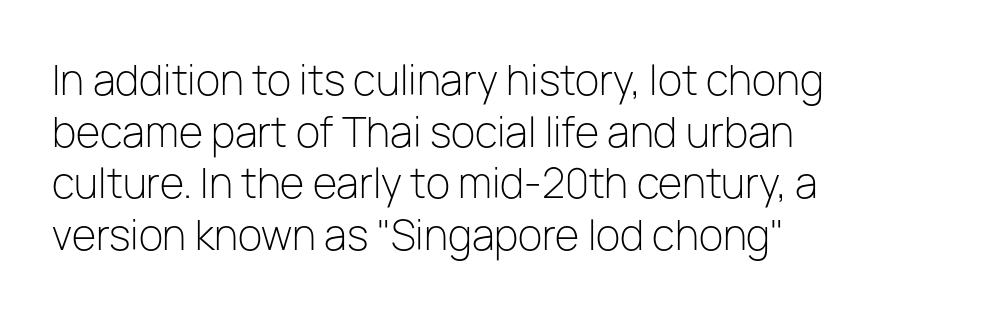
The image shows 40 px light sans-serif type, upright; set left-aligned, normal line spacing (1.29x), normal letter spacing, not underlined; low stroke contrast and a medium x-height.
